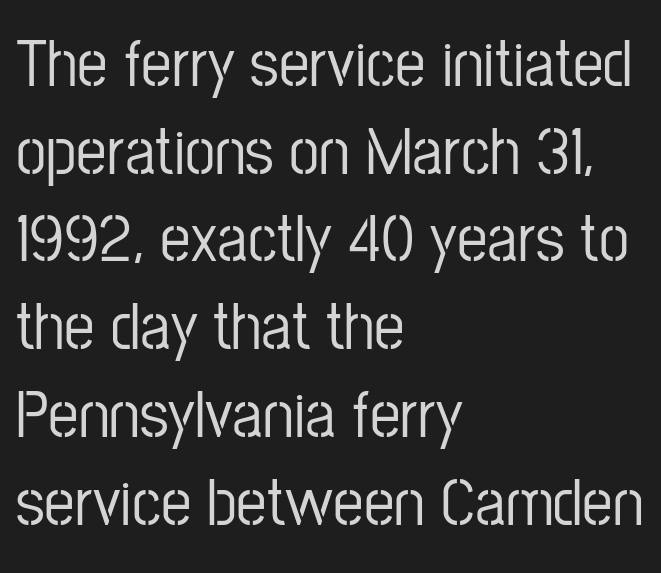
Q: Is the text italic (slanted)? A: No, it is upright.
Q: Is the typeface a serif or a sans-serif typeface? A: Sans-serif.
Q: Is the text underlined? A: No.
Q: How is the paragraph aligned? A: Left-aligned.
Q: Is the spacing between letters normal or unusually wide? A: Normal.
Q: Is the spacing between lines tight, normal or loose? A: Normal.
Q: Width (condensed, normal, or wide)? A: Condensed.
Q: Stroke contrast? A: Low.
Q: x-height? A: Medium.
Q: Monospaced? A: No.
